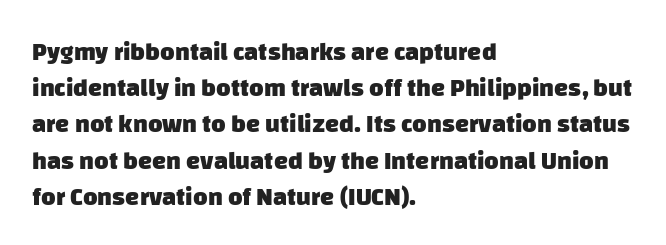
The image shows 25 px bold type; set left-aligned, normal line spacing (1.45x), normal letter spacing, not underlined.
